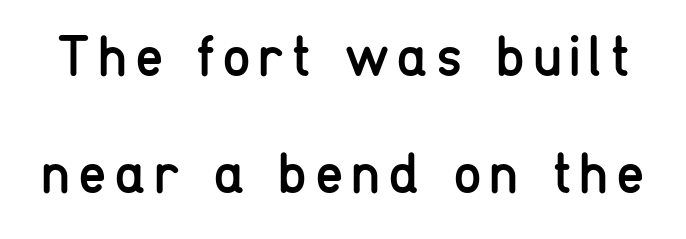
Students, observe: this is what heavily led, spacious text looks like. A quiet, ordinary-to-light weight characterises the typeface. No word sits above an underline. Every stem runs plumb, perpendicular to the baseline.
